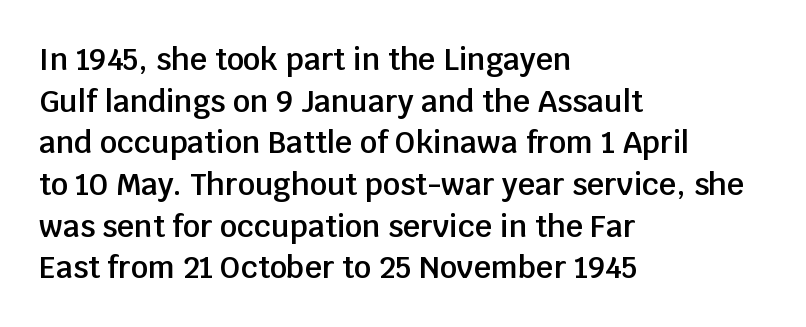
One glance says typical: line gaps are just what's usual. Do the letters lean? They stand straight. The face used here is a sans, in the tradition of grotesques and geometrics. These lines stack with their left ends in a neat column.
